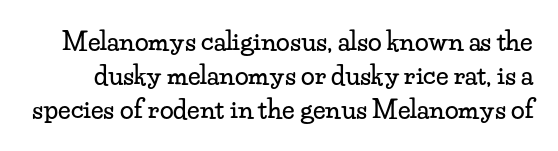
There is no visible air inserted between adjacent glyphs. Posture: upright roman. Bare-footed words on every line. Whoever set this chose a conventional vertical rhythm.
